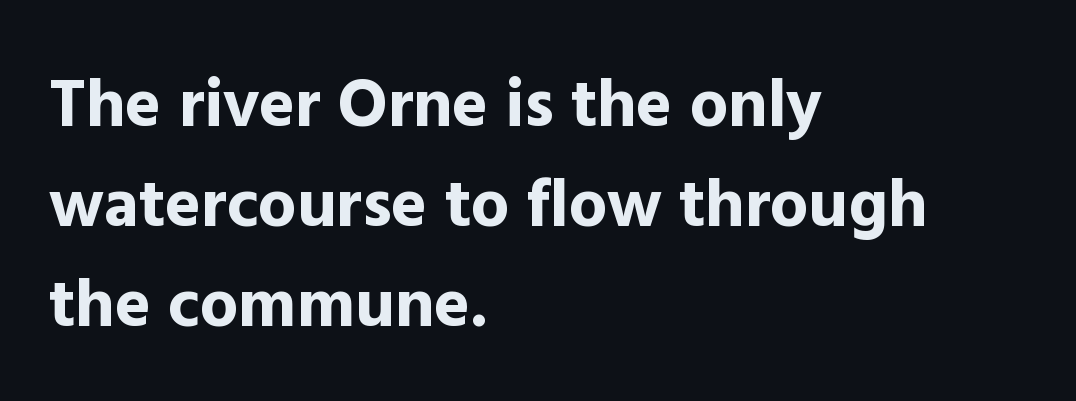
The image shows 68 px bold sans-serif type, upright; set left-aligned, normal line spacing (1.47x), normal letter spacing, not underlined; a medium x-height.
